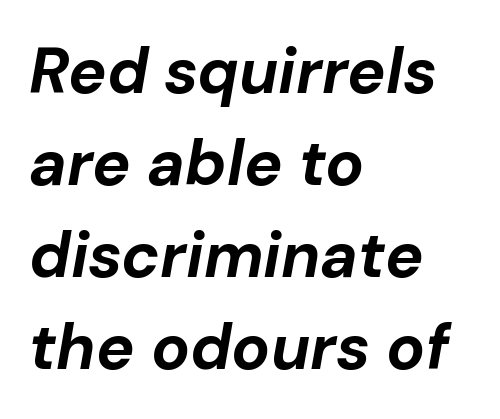
Q: Is the text bold? A: Yes.
Q: Is the text italic (slanted)? A: Yes, it leans right by about 10 degrees.
Q: Is the text underlined? A: No.
Q: How is the paragraph aligned? A: Left-aligned.
Q: Is the spacing between letters normal or unusually wide? A: Normal.
Q: Is the spacing between lines tight, normal or loose? A: Normal.
Q: Width (condensed, normal, or wide)? A: Normal.
Q: Stroke contrast? A: Low.
Q: x-height? A: Medium.
Q: Monospaced? A: No.
